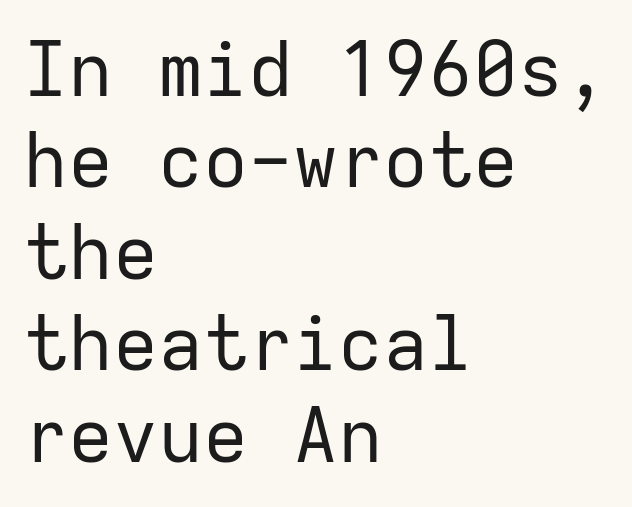
{"serif": "no", "italic": "no", "bold": "no", "weight": "regular", "width": "normal", "stroke_contrast": "low", "x_height": "medium", "monospaced": "yes", "underline": "no", "align": "left", "line_spacing_ratio": 1.22, "letter_spacing": "normal", "letter_spacing_em": 0.0, "glyph_px": 75}
